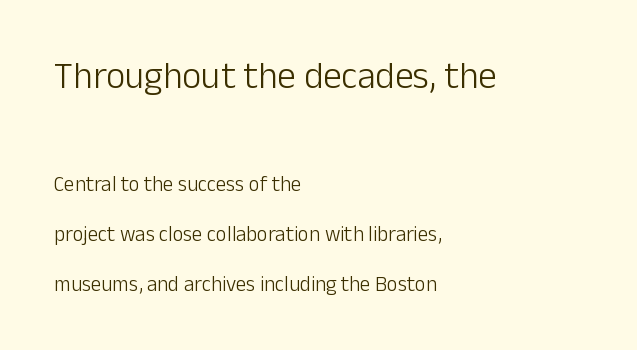
A student would notice the top passage is typeset larger than what follows. Here the designer chose a conventional face with non-uniform glyph widths. No word sits above an underline. Does the lettering tilt? It doesn't — this is upright.
